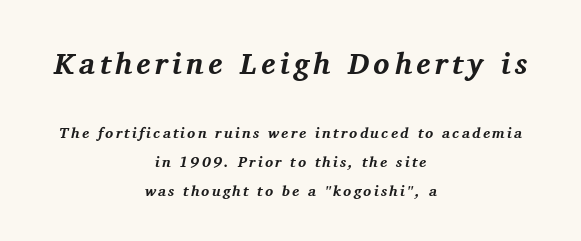
{"serif": "yes", "italic": "yes", "lean": "right", "slant_degrees": 11, "bold": "yes", "weight": "bold", "width": "normal", "stroke_contrast": "medium", "x_height": "medium", "monospaced": "no", "underline": "no", "align": "center", "line_spacing": "loose", "line_spacing_ratio": 1.93, "larger_block": "first", "size_ratio": 2.0, "glyph_px": 30}
